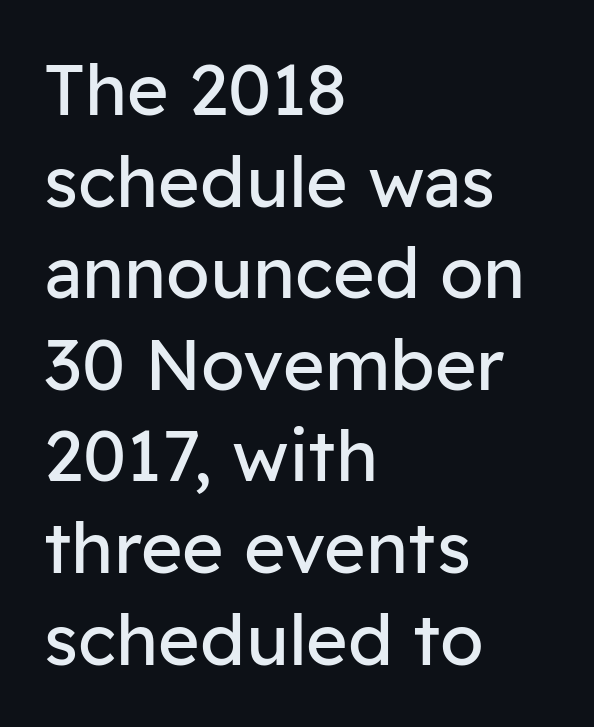
Q: Is the text bold? A: No.
Q: Is the text italic (slanted)? A: No, it is upright.
Q: Is the typeface a serif or a sans-serif typeface? A: Sans-serif.
Q: Is the text underlined? A: No.
Q: How is the paragraph aligned? A: Left-aligned.
Q: Is the spacing between letters normal or unusually wide? A: Normal.
Q: Is the spacing between lines tight, normal or loose? A: Normal.
Q: Width (condensed, normal, or wide)? A: Normal.
Q: Stroke contrast? A: Low.
Q: x-height? A: Medium.
Q: Monospaced? A: No.
